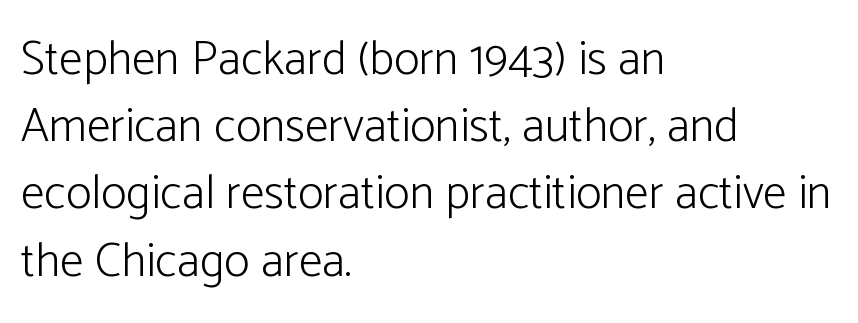
{"serif": "no", "italic": "no", "bold": "no", "weight": "light", "width": "normal", "stroke_contrast": "low", "x_height": "medium", "monospaced": "no", "underline": "no", "align": "left", "line_spacing": "normal", "line_spacing_ratio": 1.4, "letter_spacing": "normal", "letter_spacing_em": 0.0, "glyph_px": 48}
